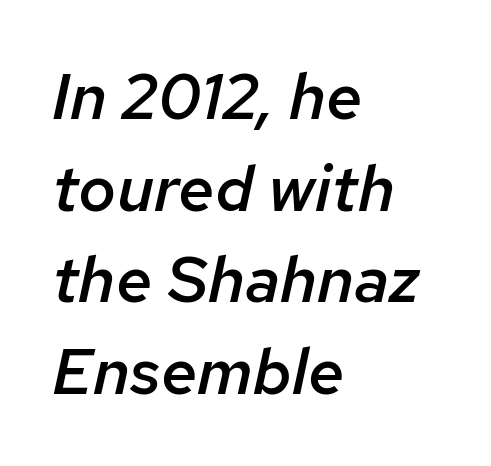
Q: Is the text bold? A: Semi-bold.
Q: Is the text italic (slanted)? A: Yes, it leans right by about 12 degrees.
Q: Is the text underlined? A: No.
Q: How is the paragraph aligned? A: Left-aligned.
Q: Is the spacing between letters normal or unusually wide? A: Normal.
Q: Is the spacing between lines tight, normal or loose? A: Normal.
Q: Width (condensed, normal, or wide)? A: Normal.
Q: Stroke contrast? A: Low.
Q: x-height? A: Medium.
Q: Monospaced? A: No.
